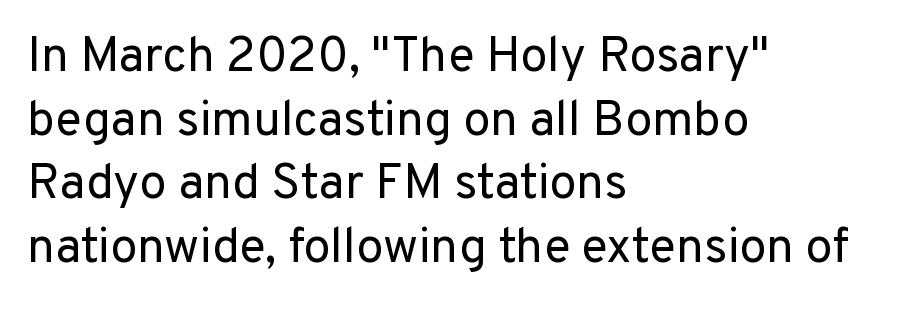
{"serif": "no", "italic": "no", "bold": "no", "weight": "regular", "width": "normal", "stroke_contrast": "low", "x_height": "medium", "monospaced": "no", "underline": "no", "align": "left", "line_spacing": "normal", "line_spacing_ratio": 1.3, "letter_spacing": "normal", "letter_spacing_em": 0.0, "glyph_px": 49}
